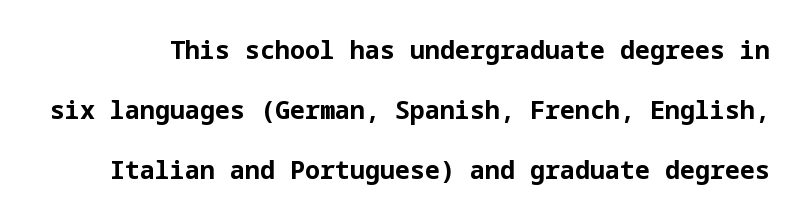
{"italic": "no", "bold": "yes", "underline": "no", "line_spacing": "loose", "line_spacing_ratio": 2.41, "letter_spacing": "normal", "letter_spacing_em": 0.0, "glyph_px": 25}
